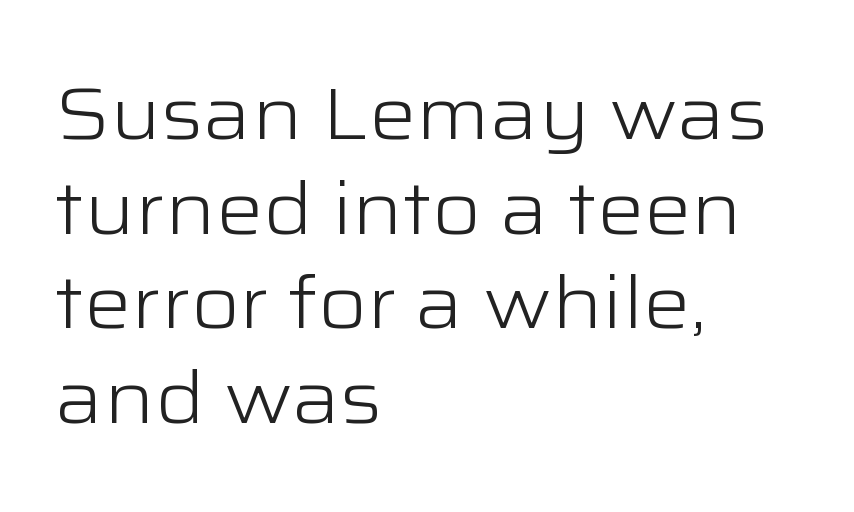
The image shows 74 px light, wide sans-serif type, upright; set left-aligned, normal line spacing (1.28x), normal letter spacing, not underlined; low stroke contrast and a medium x-height.
